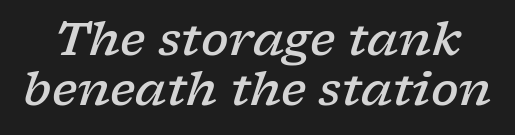
The image shows 46 px semibold, wide serif type, italic (leaning right); set tight line spacing (1.08x), normal letter spacing, not underlined; low stroke contrast and a medium x-height.
